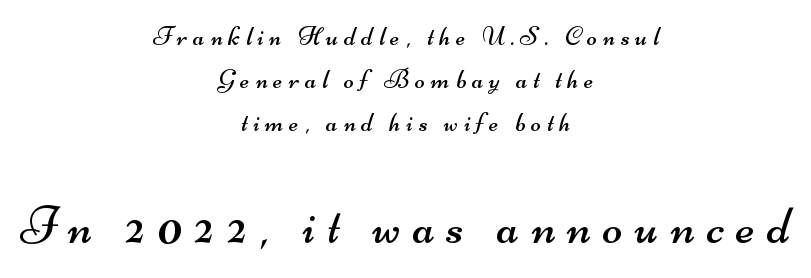
The image shows 54 px regular-weight, wide sans-serif type; set centered, normal line spacing (1.6x), unusually wide letter spacing (+0.22 em), not underlined; the second (bottom) block is 2.0x larger; medium stroke contrast and a small x-height.
